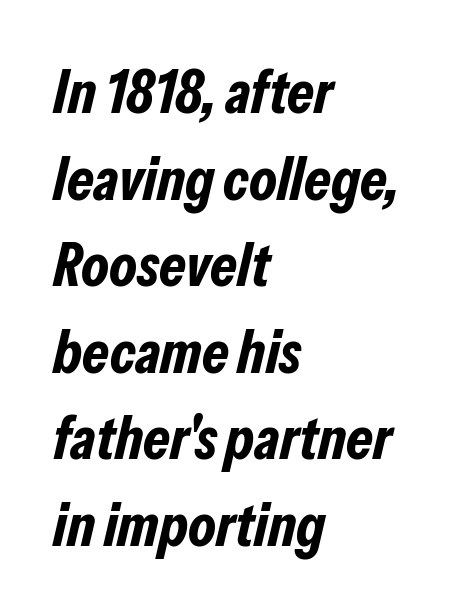
The image shows 61 px bold, condensed type, italic (leaning right); set left-aligned, normal line spacing (1.42x), normal letter spacing, not underlined; low stroke contrast and a medium x-height.
